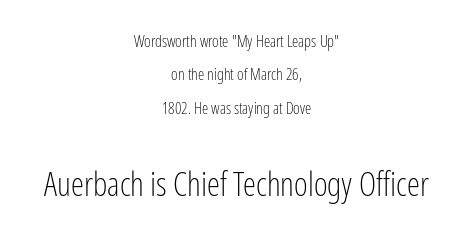
Q: Is the text bold? A: No.
Q: Is the text italic (slanted)? A: No, it is upright.
Q: Is the typeface a serif or a sans-serif typeface? A: Sans-serif.
Q: Is the text underlined? A: No.
Q: How is the paragraph aligned? A: Centered.
Q: Is the spacing between letters normal or unusually wide? A: Normal.
Q: Is the spacing between lines tight, normal or loose? A: Loose.
Q: Which block of text is set in a larger size, the first (top) or the second (bottom)? A: The second (bottom) one.
Q: Width (condensed, normal, or wide)? A: Condensed.
Q: Stroke contrast? A: Low.
Q: x-height? A: Medium.
Q: Monospaced? A: No.
